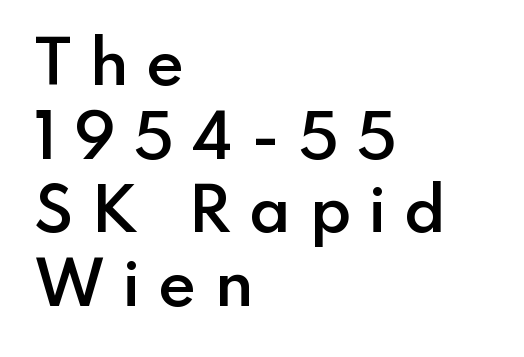
Typeset ragged right — the left edge is the straight one. A typesetter would call this leading conventional body-copy spacing. Type without underlining. These lines are rendered in a variable-pitch font. Nothing sits at the stroke ends, so this counts as sans-serif. On the weight axis this lands at semibold, roughly 600.
